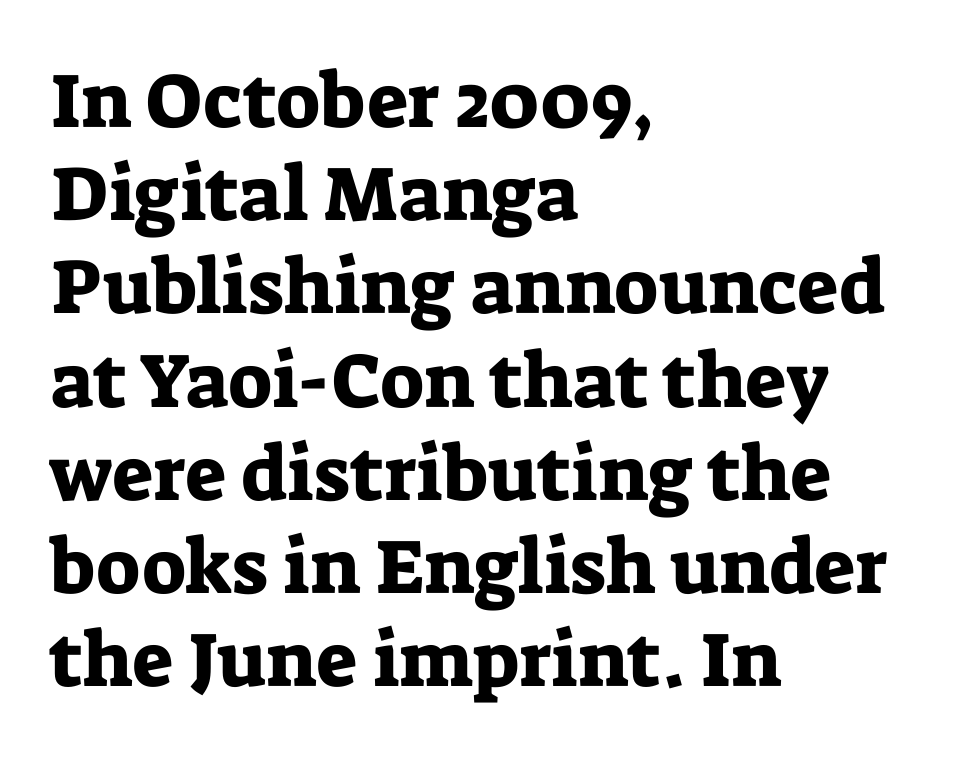
Beneath every word, the page is bare. Tracking here is standard; glyphs follow each other at the usual distance. Vertical strokes here are truly vertical. This sample is left-justified, so line endings fall wherever the words run out. The typeface chosen for these lines features serifs. Looks like regular typesetting: each glyph gets only the width it needs.
